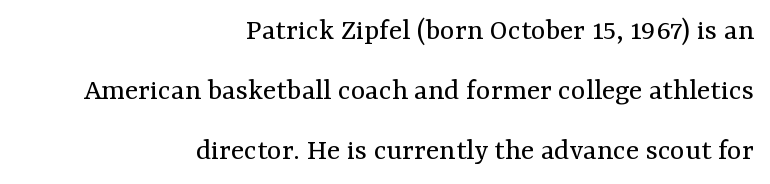
The lines are quadded right. No word sits above an underline. Tracking here is standard; glyphs follow each other at the usual distance. The lines are spread far apart with generous leading. You could not count columns in this text — the font is proportionally spaced. These lines are composed in type with serifs.
